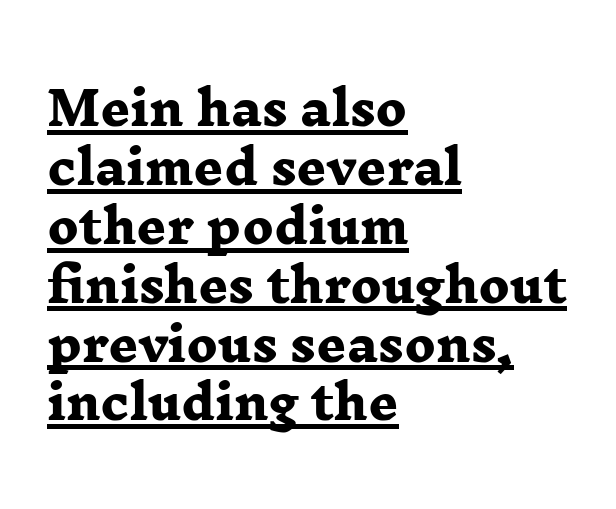
Q: Is the text bold? A: Yes.
Q: Is the typeface a serif or a sans-serif typeface? A: Serif.
Q: Is the text underlined? A: Yes.
Q: How is the paragraph aligned? A: Left-aligned.
Q: Is the spacing between letters normal or unusually wide? A: Normal.
Q: Is the spacing between lines tight, normal or loose? A: Normal.
Q: Width (condensed, normal, or wide)? A: Wide.
Q: Stroke contrast? A: Low.
Q: x-height? A: Medium.
Q: Monospaced? A: No.
